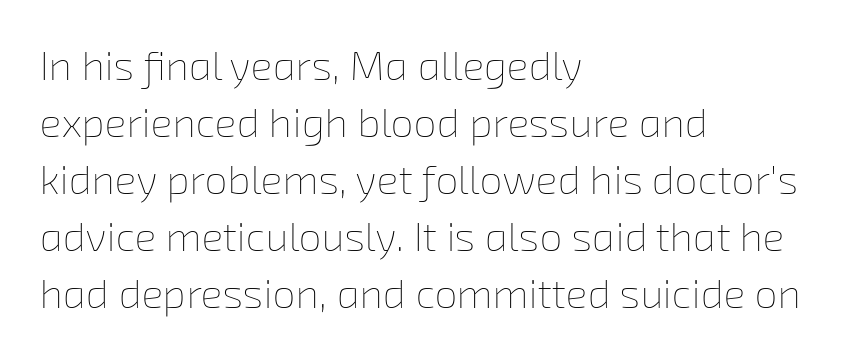
The ragged edge is on the right, which tells us the setting is flush left. The letters advance in unequal steps, a hallmark of proportional type. Check the space under the baseline: it is left empty. This sample uses plain, unmodified letter spacing. This reads as an unemphasized weight, regular at the heaviest.
